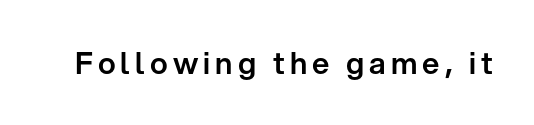
The designer went with a sans here, leaving each stem footless. A clean baseline with only descenders dipping below it. Does the lettering tilt? It doesn't — this is upright. Note the varied advance widths — an 'i' is clearly narrower than an 'm'.
